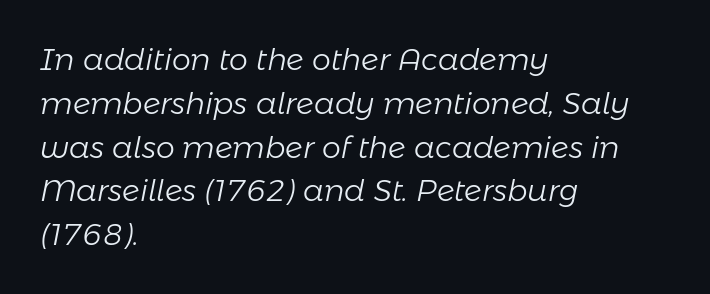
Q: Is the text bold? A: No.
Q: Is the text italic (slanted)? A: Yes, it leans right by about 11 degrees.
Q: Is the text underlined? A: No.
Q: How is the paragraph aligned? A: Left-aligned.
Q: Is the spacing between letters normal or unusually wide? A: Normal.
Q: Is the spacing between lines tight, normal or loose? A: Normal.
Q: Width (condensed, normal, or wide)? A: Normal.
Q: Stroke contrast? A: Low.
Q: x-height? A: Medium.
Q: Monospaced? A: No.
